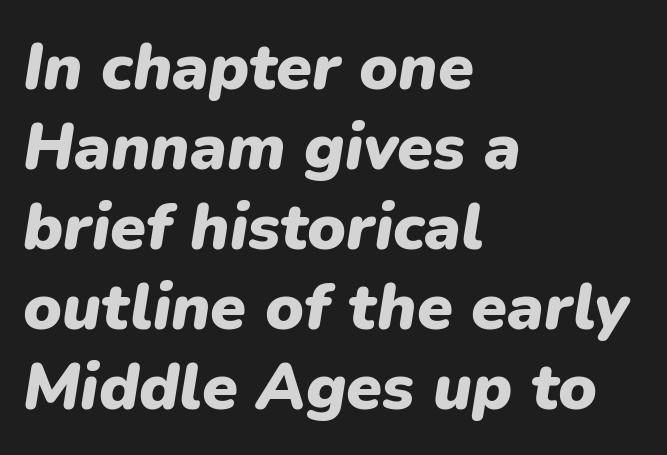
Q: Is the text bold? A: Yes.
Q: Is the text italic (slanted)? A: Yes, it leans right by about 9 degrees.
Q: Is the text underlined? A: No.
Q: How is the paragraph aligned? A: Left-aligned.
Q: Is the spacing between letters normal or unusually wide? A: Normal.
Q: Width (condensed, normal, or wide)? A: Normal.
Q: Stroke contrast? A: Low.
Q: x-height? A: Medium.
Q: Monospaced? A: No.
